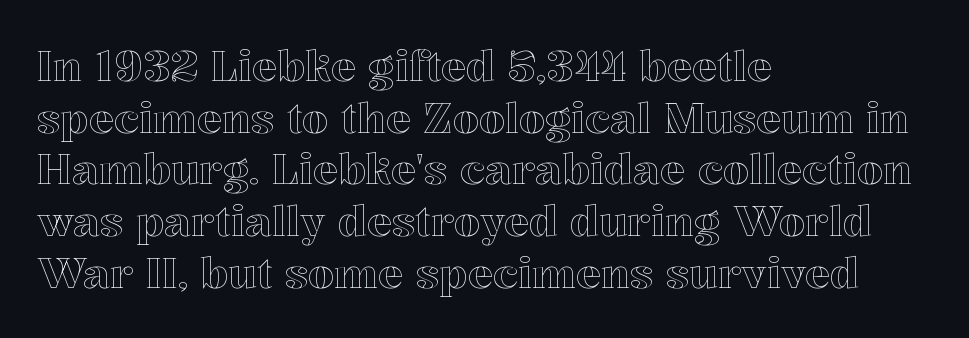
{"italic": "no", "width": "normal", "x_height": "medium", "monospaced": "no", "underline": "no", "align": "left", "line_spacing_ratio": 1.23, "letter_spacing": "normal", "letter_spacing_em": 0.0, "glyph_px": 42}
